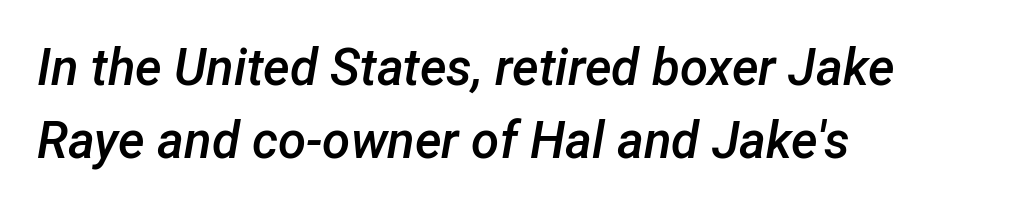
It's the slanting kind of type. Any mark beneath the type? The region is blank. Students, this is semibold: more ink than regular, less than bold. Evenly set lines give the paragraph a standard silhouette. Where is the straight margin? On the left. Inter-character spacing is left at the font's built-in metrics.
